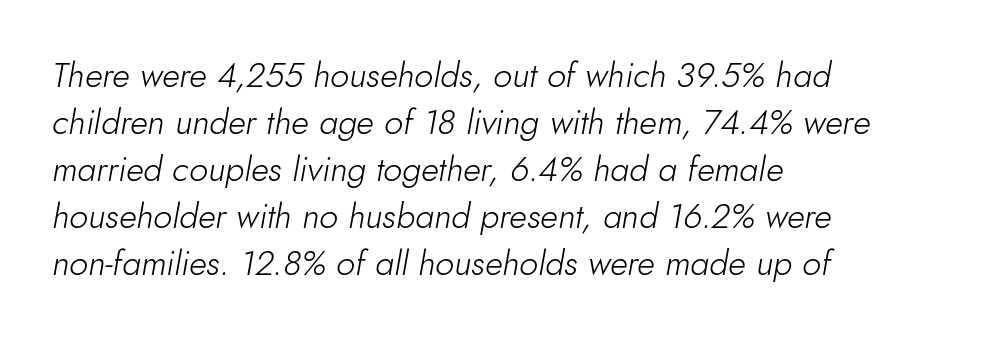
Q: Is the text bold? A: No.
Q: Is the text italic (slanted)? A: Yes, it leans right by about 10 degrees.
Q: Is the text underlined? A: No.
Q: How is the paragraph aligned? A: Left-aligned.
Q: Is the spacing between letters normal or unusually wide? A: Normal.
Q: Is the spacing between lines tight, normal or loose? A: Normal.
Q: Width (condensed, normal, or wide)? A: Normal.
Q: Stroke contrast? A: Low.
Q: x-height? A: Small.
Q: Monospaced? A: No.
